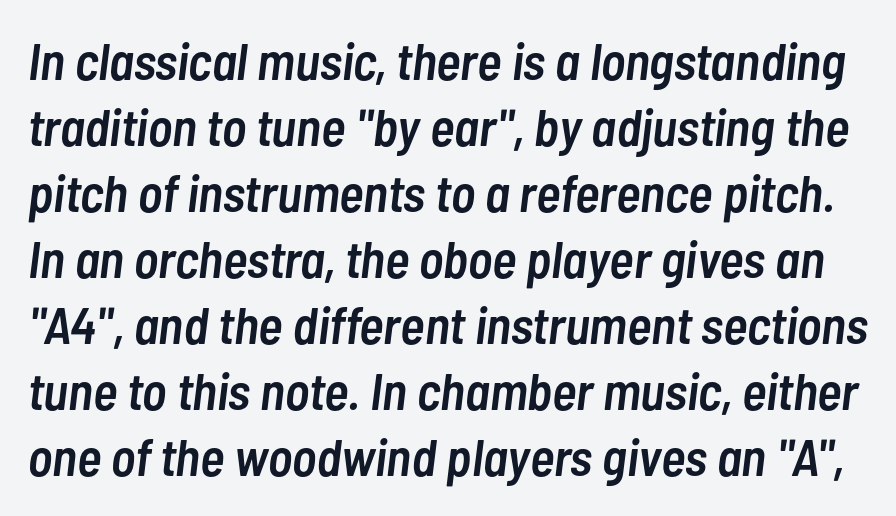
Default kerning and tracking; the words read as compact shapes. The font's italic variant was chosen for this text. Beneath every word, the page is bare. These lines sit exactly where default settings would place them.
